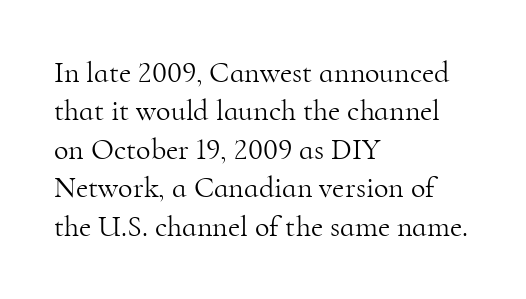
{"serif": "yes", "italic": "no", "bold": "no", "weight": "light", "width": "normal", "stroke_contrast": "high", "x_height": "small", "monospaced": "no", "underline": "no", "align": "left", "line_spacing": "normal", "line_spacing_ratio": 1.28, "letter_spacing": "normal", "letter_spacing_em": 0.0, "glyph_px": 30}
